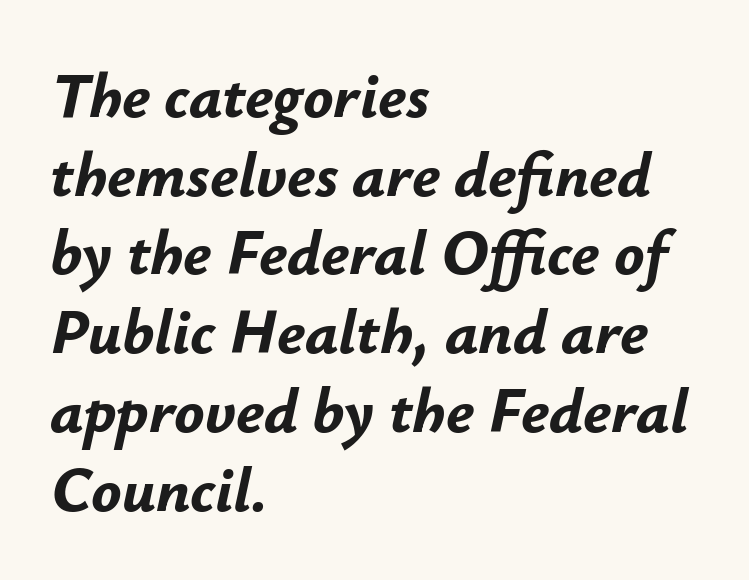
{"italic": "yes", "lean": "right", "slant_degrees": 12, "bold": "yes", "weight": "bold", "width": "normal", "stroke_contrast": "low", "x_height": "small", "monospaced": "no", "underline": "no", "align": "left", "line_spacing": "normal", "line_spacing_ratio": 1.25, "letter_spacing": "normal", "letter_spacing_em": 0.0, "glyph_px": 63}
